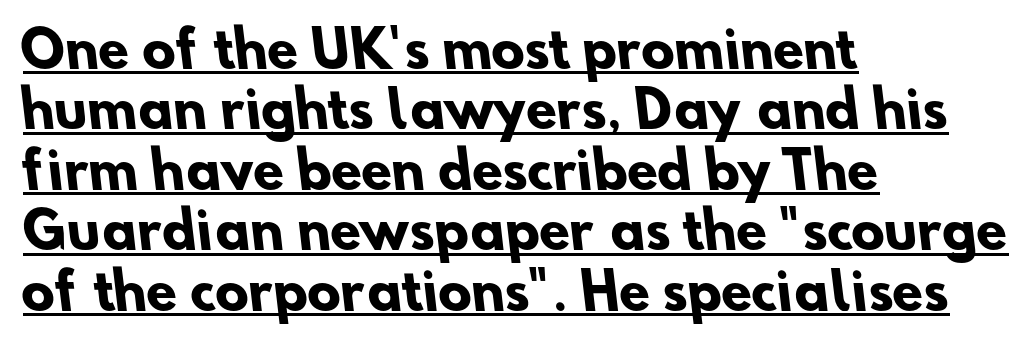
{"serif": "no", "bold": "yes", "weight": "heavy", "width": "normal", "stroke_contrast": "low", "x_height": "small", "monospaced": "no", "underline": "yes", "align": "left", "line_spacing_ratio": 1.21, "letter_spacing": "normal", "letter_spacing_em": 0.0, "glyph_px": 50}
